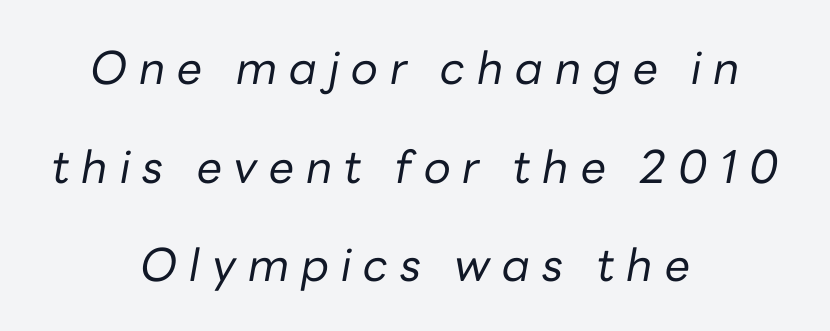
{"italic": "yes", "lean": "right", "slant_degrees": 10, "bold": "no", "weight": "regular", "width": "normal", "stroke_contrast": "low", "x_height": "medium", "monospaced": "no", "underline": "no", "align": "center", "line_spacing": "loose", "line_spacing_ratio": 2.19, "letter_spacing": "wide", "letter_spacing_em": 0.26, "glyph_px": 45}
